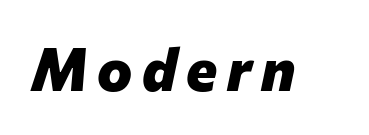
{"italic": "yes", "lean": "right", "slant_degrees": 12, "bold": "yes", "weight": "heavy", "width": "normal", "stroke_contrast": "low", "x_height": "medium", "monospaced": "no", "underline": "no", "glyph_px": 59}
